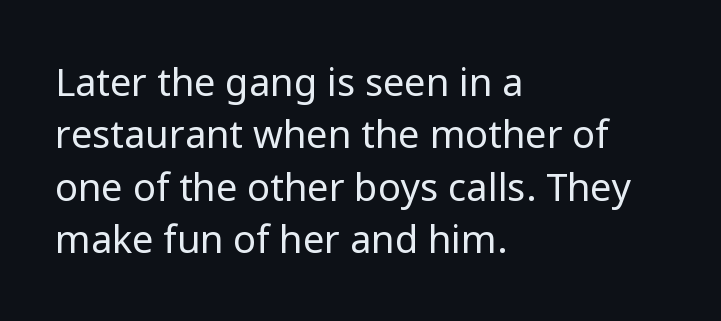
Grotesque or geometric, the face here clearly has no serifs. This sample has the flowing, uneven cadence of proportional lettering. The line texture is even and compact thanks to regular tracking. The space between consecutive lines is moderate. The text block is weighted toward the left margin, trailing off unevenly rightward. The letterforms sit at book weight or below.
